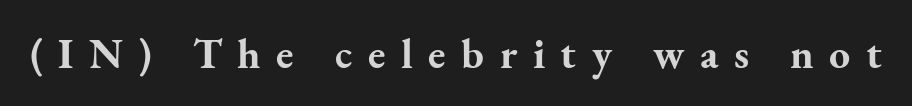
{"serif": "yes", "italic": "no", "bold": "yes", "weight": "bold", "width": "normal", "stroke_contrast": "medium", "x_height": "small", "monospaced": "no", "underline": "no", "letter_spacing": "wide", "letter_spacing_em": 0.37, "glyph_px": 42}
